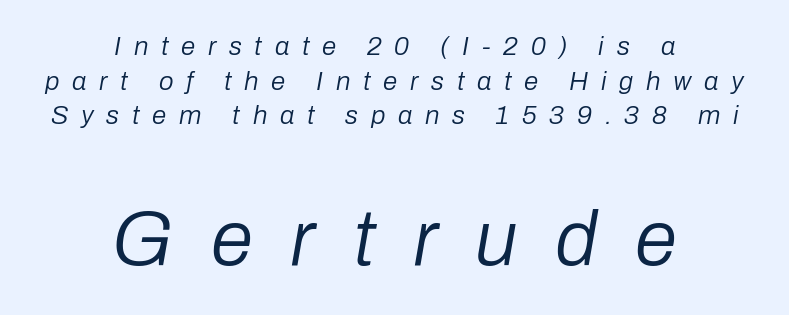
Vertically, the passage feels balanced, rows spaced as you'd expect. Just letters on the line, the space beneath them empty. Slanted lettering throughout. The more generous point size was reserved for the lower chunk.
